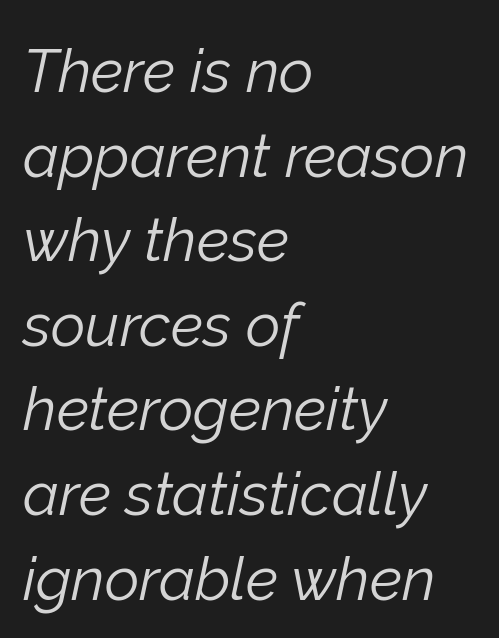
Q: Is the text bold? A: No.
Q: Is the text italic (slanted)? A: Yes, it leans right by about 12 degrees.
Q: Is the text underlined? A: No.
Q: How is the paragraph aligned? A: Left-aligned.
Q: Is the spacing between letters normal or unusually wide? A: Normal.
Q: Is the spacing between lines tight, normal or loose? A: Normal.
Q: Width (condensed, normal, or wide)? A: Normal.
Q: Stroke contrast? A: Low.
Q: x-height? A: Medium.
Q: Monospaced? A: No.
